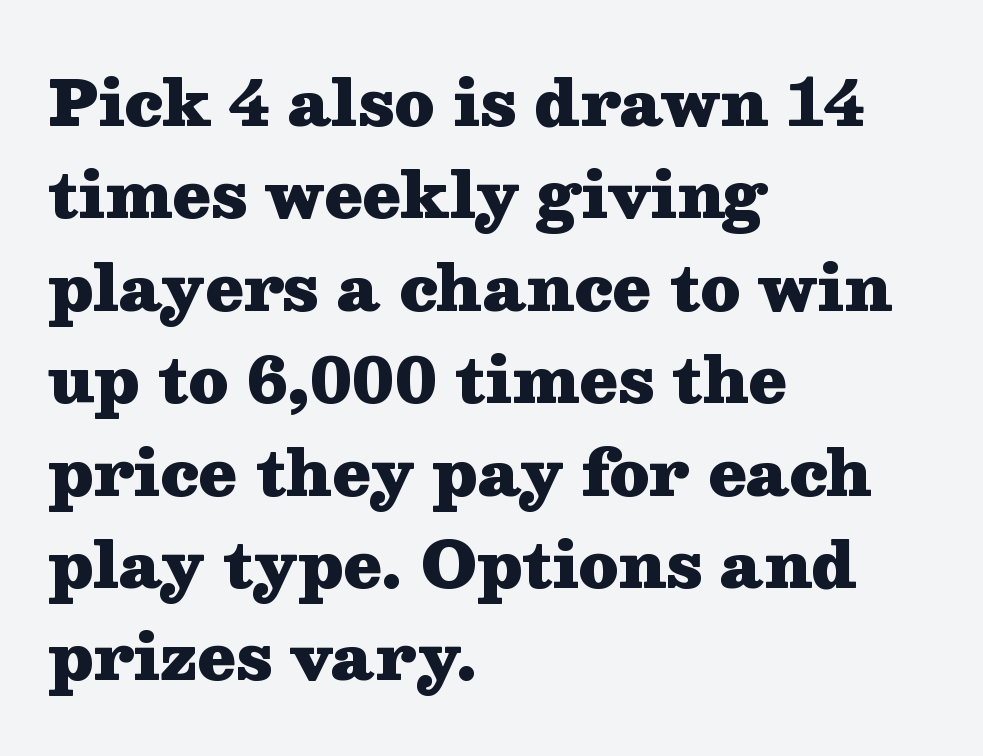
{"serif": "yes", "italic": "no", "bold": "yes", "weight": "heavy", "width": "wide", "stroke_contrast": "medium", "x_height": "medium", "monospaced": "no", "underline": "no", "align": "left", "line_spacing": "normal", "line_spacing_ratio": 1.49, "letter_spacing": "normal", "letter_spacing_em": 0.0, "glyph_px": 62}
